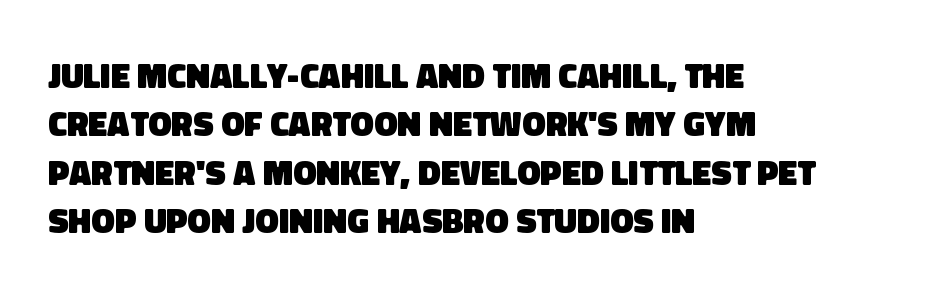
Q: Is the text bold? A: Yes.
Q: Is the typeface a serif or a sans-serif typeface? A: Sans-serif.
Q: Is the text underlined? A: No.
Q: How is the paragraph aligned? A: Left-aligned.
Q: Is the spacing between letters normal or unusually wide? A: Normal.
Q: Is the spacing between lines tight, normal or loose? A: Normal.
Q: Width (condensed, normal, or wide)? A: Normal.
Q: Stroke contrast? A: Low.
Q: x-height? A: Large.
Q: Monospaced? A: No.
